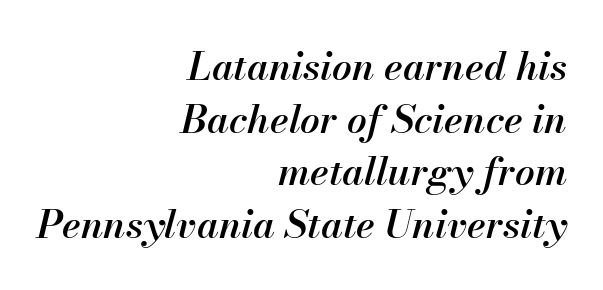
The image shows 39 px semibold type, italic (leaning right); set right-aligned, normal line spacing (1.35x), normal letter spacing, not underlined; medium stroke contrast and a small x-height.
